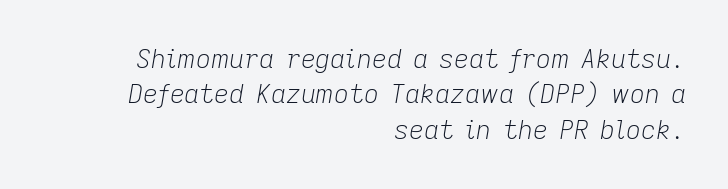
The image shows 26 px text type, italic (leaning right); set right-aligned, normal line spacing (1.36x), normal letter spacing, not underlined.
